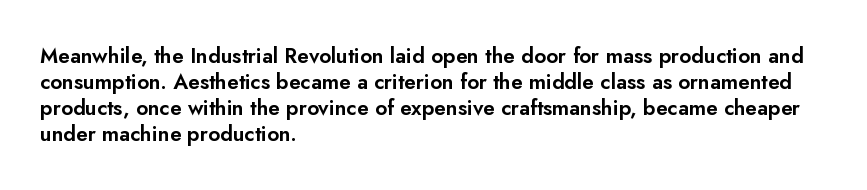
{"italic": "no", "underline": "no", "align": "left", "line_spacing_ratio": 1.24, "letter_spacing": "normal", "letter_spacing_em": 0.0, "glyph_px": 21}
